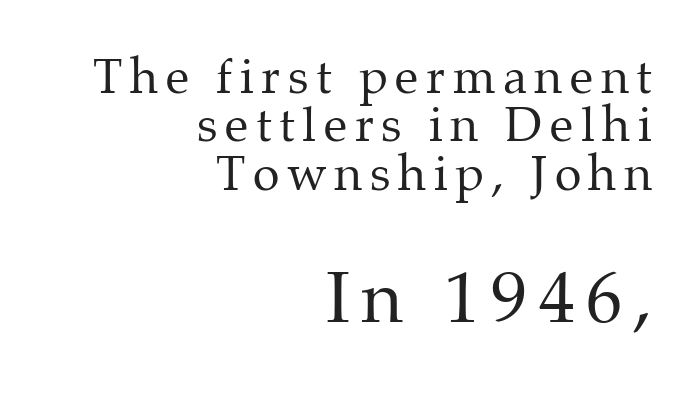
{"serif": "yes", "italic": "no", "bold": "no", "weight": "regular", "width": "normal", "stroke_contrast": "medium", "x_height": "medium", "monospaced": "no", "underline": "no", "align": "right", "line_spacing": "tight", "line_spacing_ratio": 1.01, "larger_block": "second", "size_ratio": 1.5, "glyph_px": 72}
